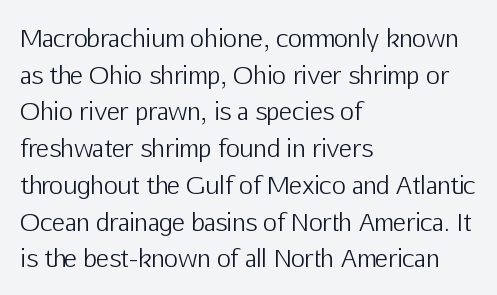
Standard letterfit; no display-style spreading of the glyphs. No chunkiness to these letters — they're not bold. This is roman type, the default non-slanted kind. Does the copy run flush right? No — it runs flush left.
